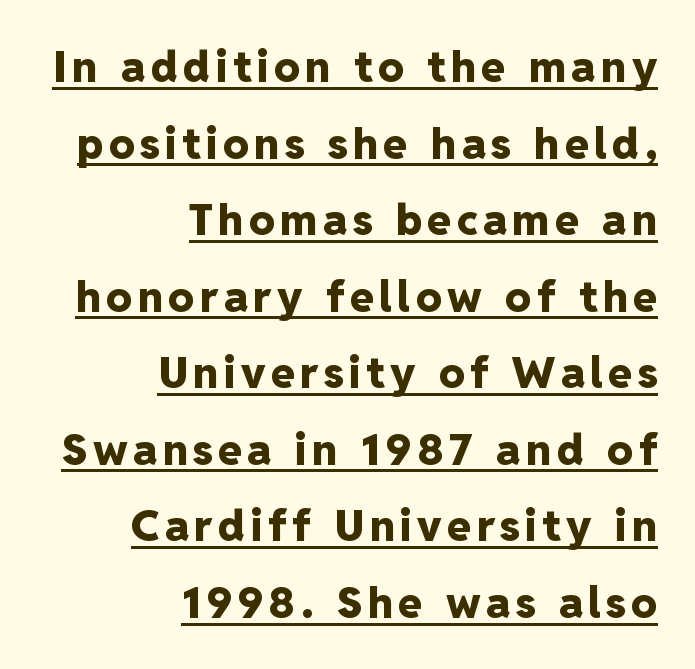
{"serif": "no", "italic": "no", "bold": "yes", "weight": "heavy", "width": "normal", "stroke_contrast": "low", "x_height": "medium", "monospaced": "no", "underline": "yes", "align": "right", "line_spacing_ratio": 1.78, "glyph_px": 43}
